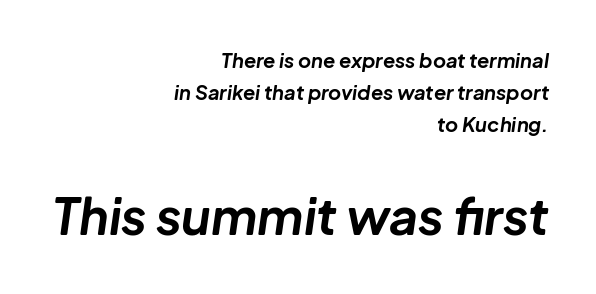
{"italic": "yes", "lean": "right", "slant_degrees": 8, "bold": "yes", "weight": "bold", "width": "normal", "stroke_contrast": "low", "x_height": "medium", "monospaced": "no", "underline": "no", "align": "right", "line_spacing": "normal", "line_spacing_ratio": 1.6, "letter_spacing": "normal", "letter_spacing_em": 0.0, "larger_block": "second", "size_ratio": 2.5, "glyph_px": 50}
